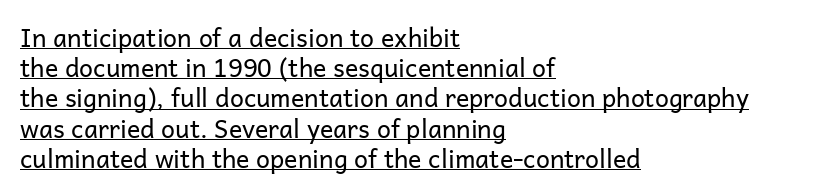
Vertical strokes here are truly vertical. Every word sits above its own underline. Vertical stems look standard width or narrower in stroke. The typesetter chose a ragged-right arrangement here. Spacing between characters is what you'd get straight out of the box.
